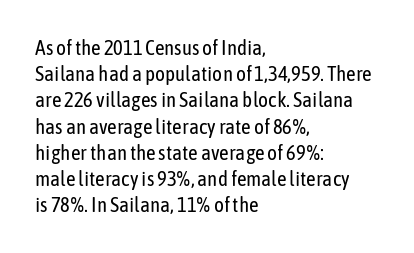
The image shows 21 px text type, upright; set left-aligned, normal line spacing (1.25x), normal letter spacing, not underlined.
